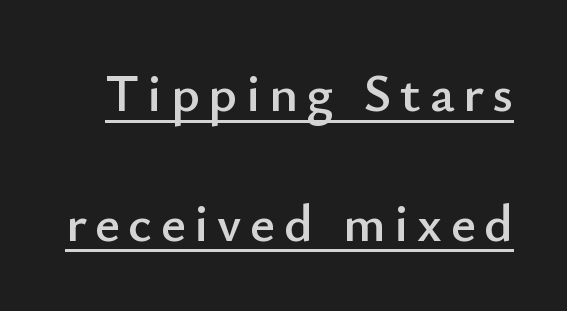
{"serif": "no", "italic": "no", "width": "normal", "stroke_contrast": "low", "x_height": "small", "monospaced": "no", "underline": "yes", "line_spacing": "loose", "line_spacing_ratio": 2.4, "glyph_px": 54}
